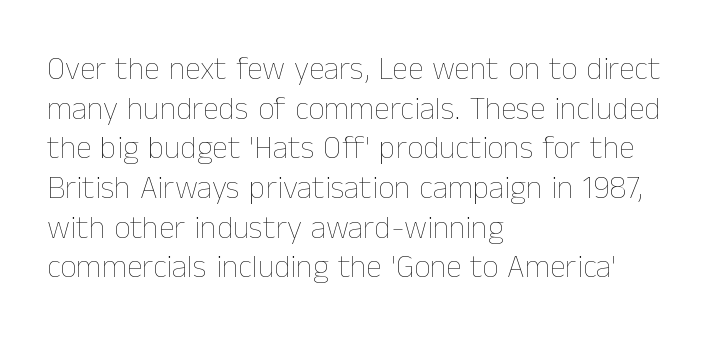
The image shows 32 px thin type, upright; set left-aligned, line spacing 1.24x, normal letter spacing, not underlined; low stroke contrast and a medium x-height.
